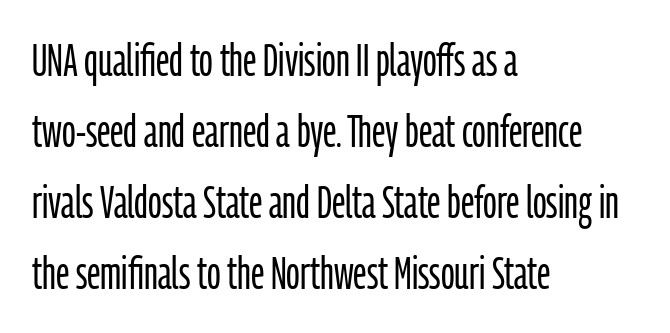
{"serif": "no", "italic": "no", "bold": "no", "weight": "light", "width": "condensed", "stroke_contrast": "low", "x_height": "medium", "monospaced": "no", "underline": "no", "align": "left", "line_spacing": "normal", "line_spacing_ratio": 1.58, "letter_spacing": "normal", "letter_spacing_em": 0.0, "glyph_px": 45}
